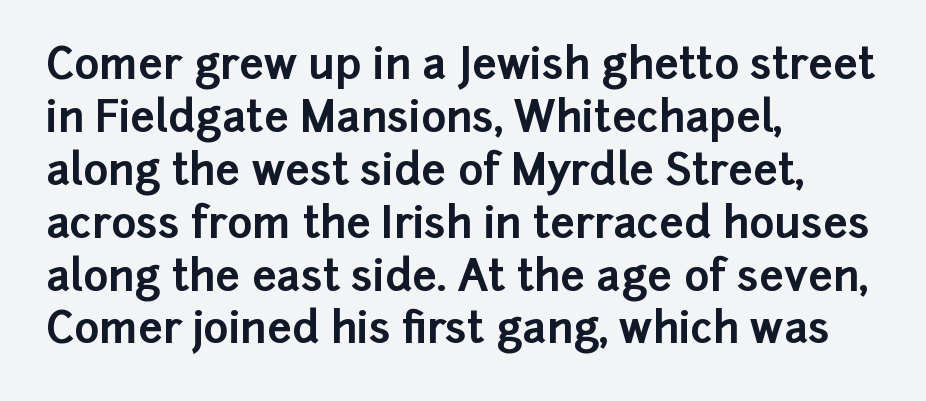
Q: Is the text bold? A: Yes.
Q: Is the text italic (slanted)? A: No, it is upright.
Q: Is the typeface a serif or a sans-serif typeface? A: Sans-serif.
Q: Is the text underlined? A: No.
Q: How is the paragraph aligned? A: Left-aligned.
Q: Is the spacing between letters normal or unusually wide? A: Normal.
Q: Width (condensed, normal, or wide)? A: Normal.
Q: Stroke contrast? A: Low.
Q: x-height? A: Medium.
Q: Monospaced? A: No.
